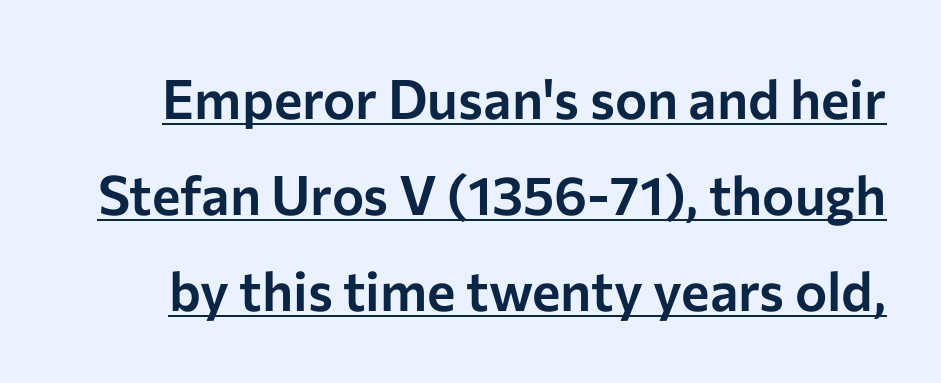
The image shows 54 px sans-serif type, upright; set line spacing 1.78x, normal letter spacing, underlined; low stroke contrast and a medium x-height.
